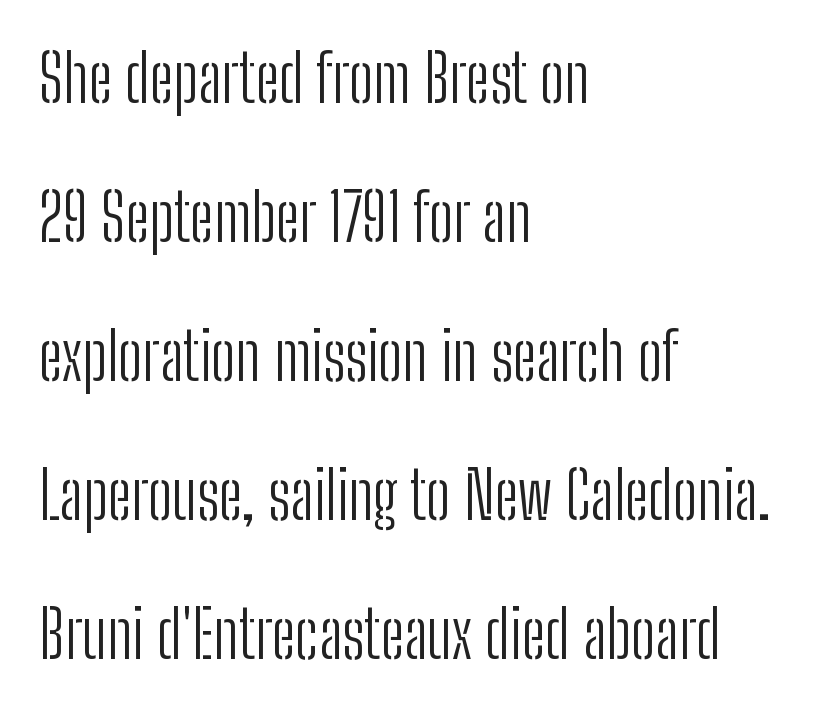
{"serif": "no", "italic": "no", "bold": "no", "weight": "light", "width": "condensed", "stroke_contrast": "low", "x_height": "medium", "monospaced": "no", "underline": "no", "align": "left", "line_spacing": "loose", "line_spacing_ratio": 2.14, "letter_spacing": "normal", "letter_spacing_em": 0.0, "glyph_px": 65}
